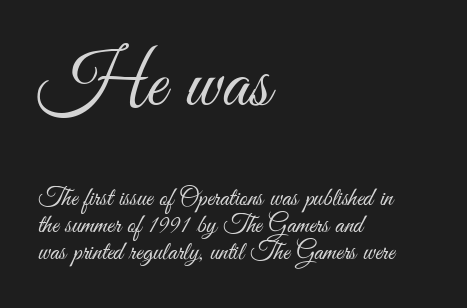
{"serif": "no", "bold": "no", "weight": "light", "width": "condensed", "stroke_contrast": "medium", "x_height": "small", "monospaced": "no", "underline": "no", "align": "left", "line_spacing": "tight", "line_spacing_ratio": 1.04, "letter_spacing": "normal", "letter_spacing_em": 0.0, "larger_block": "first", "size_ratio": 3.0, "glyph_px": 78}
